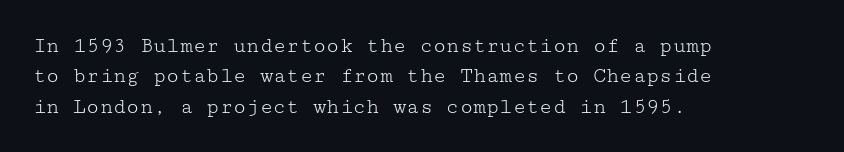
{"italic": "no", "bold": "no", "underline": "no", "align": "left", "line_spacing": "normal", "line_spacing_ratio": 1.38, "letter_spacing": "normal", "letter_spacing_em": 0.0, "glyph_px": 22}
